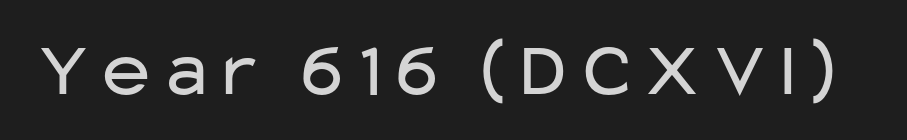
The image shows 79 px regular-weight, wide sans-serif type, upright; set normal letter spacing, not underlined; low stroke contrast and a medium x-height.
